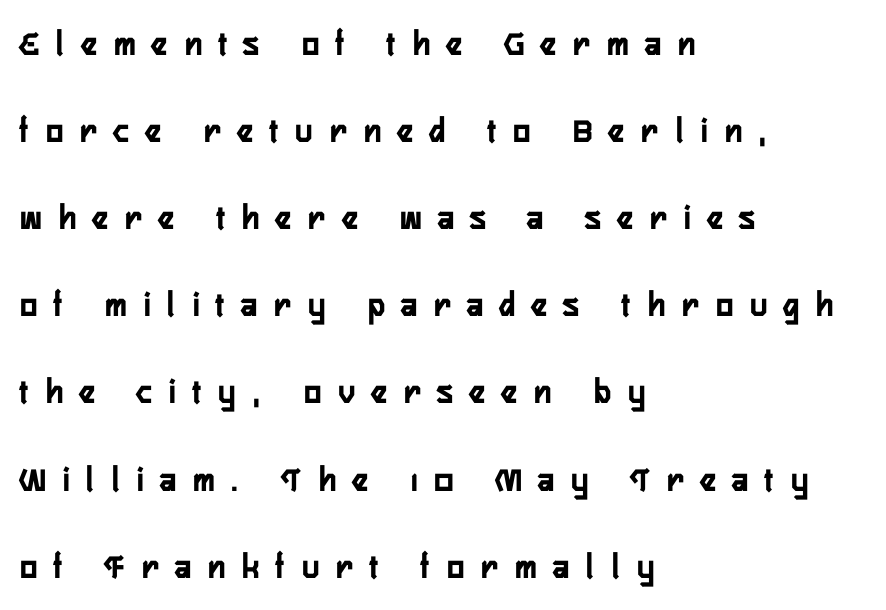
Q: Is the text bold? A: Yes.
Q: Is the text italic (slanted)? A: No, it is upright.
Q: Is the typeface a serif or a sans-serif typeface? A: Sans-serif.
Q: Is the text underlined? A: No.
Q: How is the paragraph aligned? A: Left-aligned.
Q: Is the spacing between letters normal or unusually wide? A: Unusually wide.
Q: Is the spacing between lines tight, normal or loose? A: Loose.
Q: Width (condensed, normal, or wide)? A: Condensed.
Q: Stroke contrast? A: Low.
Q: x-height? A: Medium.
Q: Monospaced? A: No.
